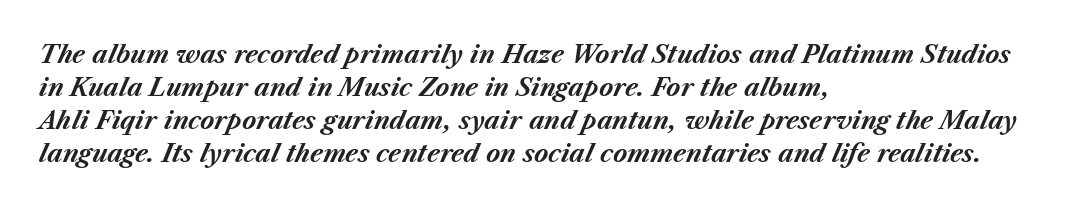
The image shows 24 px bold type, italic (leaning right); set left-aligned, normal line spacing (1.38x), normal letter spacing, not underlined.
